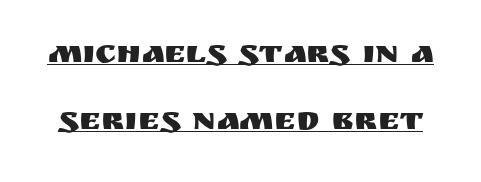
The image shows 33 px sans-serif type, upright; set loose line spacing (2.03x), normal letter spacing, underlined; medium stroke contrast and a large x-height.
